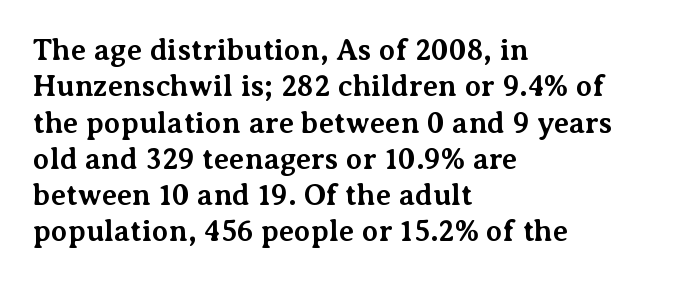
The image shows 30 px bold serif type, upright; set left-aligned, line spacing 1.21x, normal letter spacing, not underlined; medium stroke contrast and a medium x-height.
